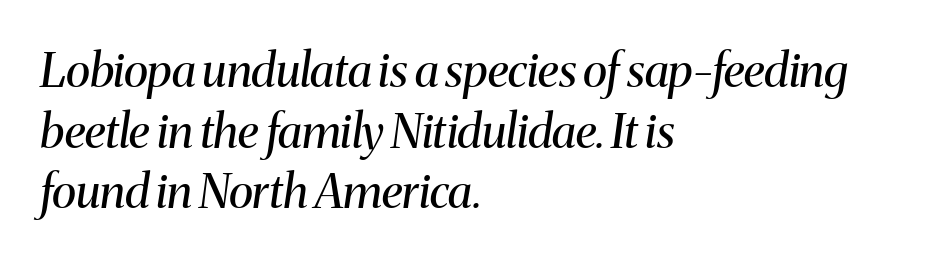
{"serif": "yes", "italic": "yes", "lean": "right", "slant_degrees": 8, "bold": "no", "weight": "regular", "width": "normal", "stroke_contrast": "medium", "x_height": "medium", "monospaced": "no", "underline": "no", "align": "left", "line_spacing": "normal", "line_spacing_ratio": 1.29, "letter_spacing": "normal", "letter_spacing_em": 0.0, "glyph_px": 47}
